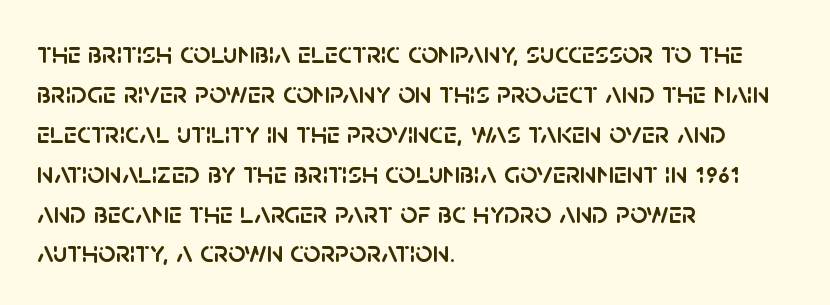
Q: Is the text italic (slanted)? A: No, it is upright.
Q: Is the typeface a serif or a sans-serif typeface? A: Sans-serif.
Q: Is the text underlined? A: No.
Q: How is the paragraph aligned? A: Left-aligned.
Q: Is the spacing between letters normal or unusually wide? A: Normal.
Q: Is the spacing between lines tight, normal or loose? A: Normal.
Q: Width (condensed, normal, or wide)? A: Normal.
Q: Stroke contrast? A: Low.
Q: x-height? A: Large.
Q: Monospaced? A: No.
